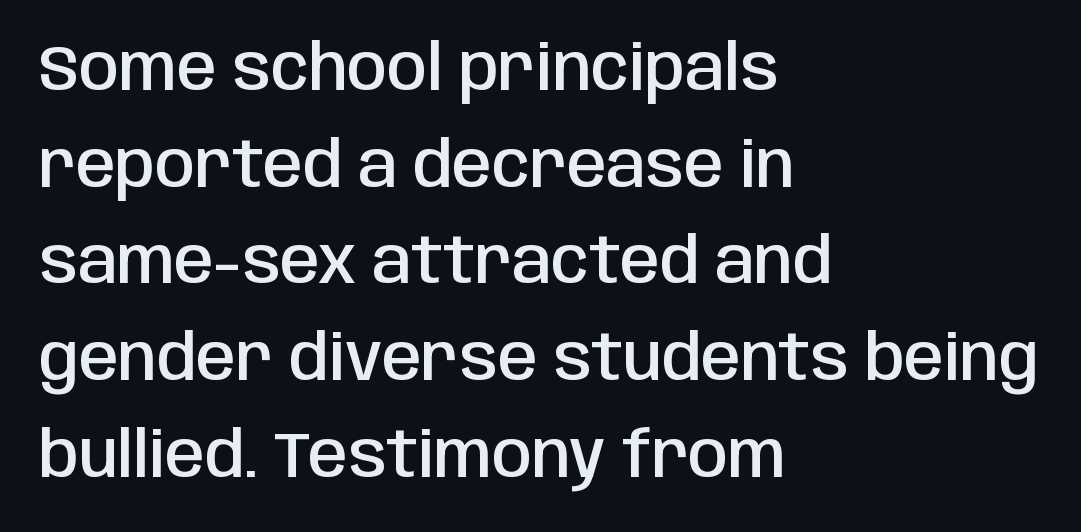
{"serif": "no", "italic": "no", "bold": "semi", "weight": "semibold", "width": "condensed", "stroke_contrast": "low", "x_height": "large", "monospaced": "no", "underline": "no", "align": "left", "line_spacing": "normal", "line_spacing_ratio": 1.51, "letter_spacing": "normal", "letter_spacing_em": 0.0, "glyph_px": 64}
